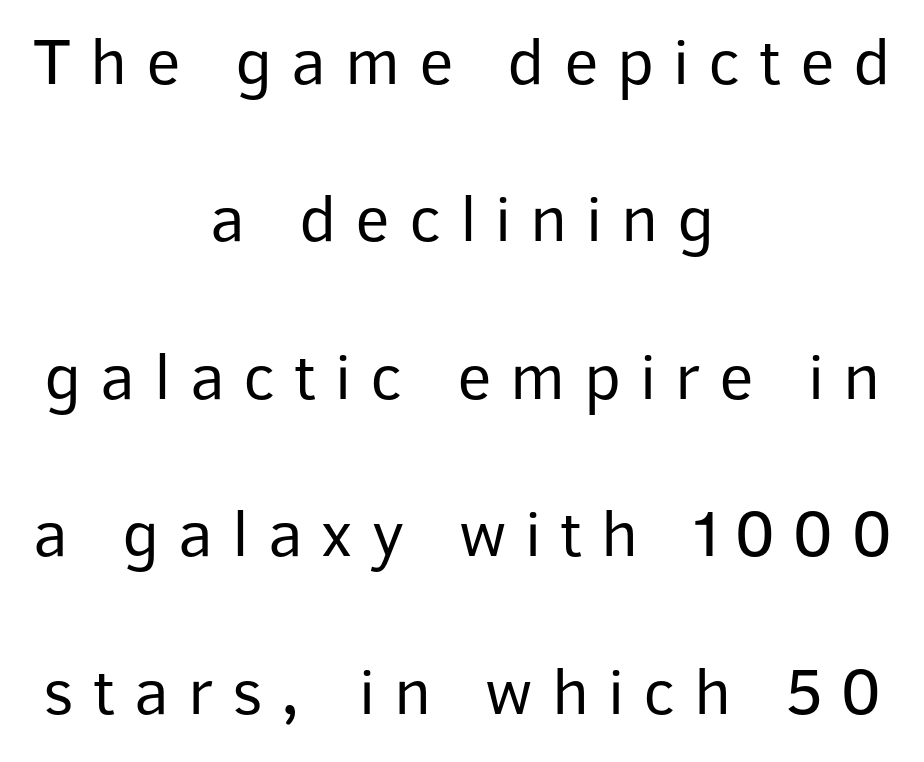
The image shows 67 px regular-weight sans-serif type, upright; set centered, loose line spacing (2.35x), unusually wide letter spacing (+0.28 em), not underlined; low stroke contrast and a medium x-height.
